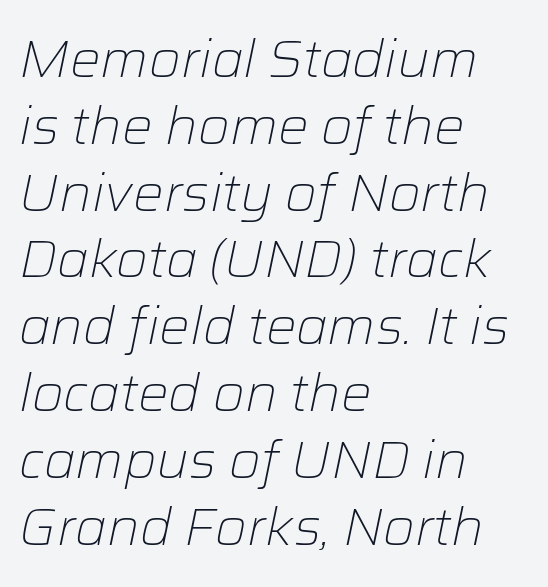
{"italic": "yes", "lean": "right", "slant_degrees": 12, "bold": "no", "weight": "light", "width": "normal", "stroke_contrast": "low", "x_height": "medium", "monospaced": "no", "underline": "no", "align": "left", "line_spacing": "normal", "line_spacing_ratio": 1.31, "letter_spacing": "normal", "letter_spacing_em": 0.0, "glyph_px": 51}
